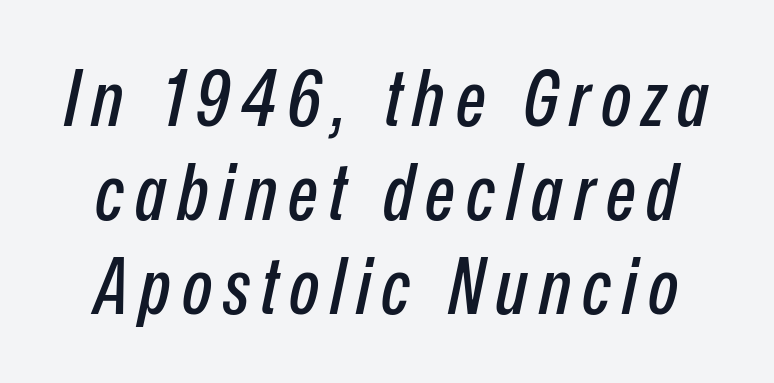
Is this a fixed-width face? No — the glyphs have proportional, varying widths. The specimen omits any rule beneath the text block's lines. Emphasis-style slanted type is in use.
